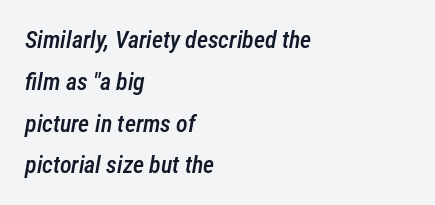
{"italic": "yes", "lean": "right", "slant_degrees": 12, "bold": "semi", "underline": "no", "align": "left", "line_spacing_ratio": 1.74, "letter_spacing": "normal", "letter_spacing_em": 0.0, "glyph_px": 24}
